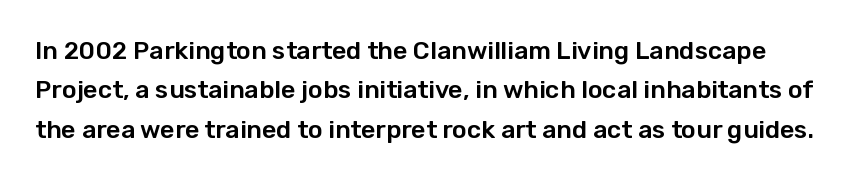
The letters stand straight up with perfectly vertical stems. The line-height multiplier appears to be the usual default. The string is rendered with underlining switched off. Students, note that the glyphs here touch the page at normal intervals.
